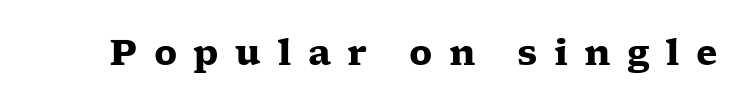
Q: Is the text bold? A: Yes.
Q: Is the text italic (slanted)? A: No, it is upright.
Q: Is the typeface a serif or a sans-serif typeface? A: Serif.
Q: Is the text underlined? A: No.
Q: Is the spacing between letters normal or unusually wide? A: Unusually wide.
Q: Width (condensed, normal, or wide)? A: Wide.
Q: Stroke contrast? A: Low.
Q: x-height? A: Medium.
Q: Monospaced? A: No.
